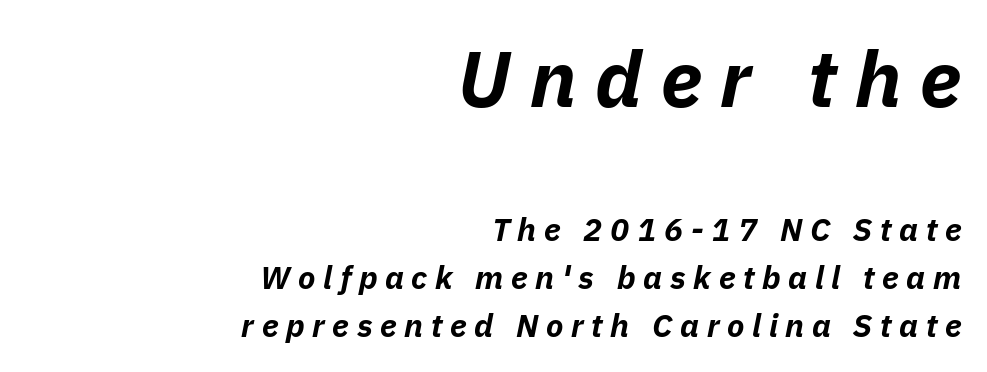
The image shows 79 px bold type, italic (leaning right); set right-aligned, normal line spacing (1.5x), unusually wide letter spacing (+0.24 em), not underlined; the first (top) block is 2.47x larger; low stroke contrast and a medium x-height.
